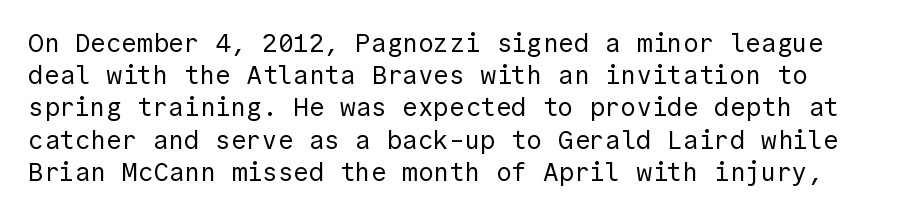
Italic? Not at all — the glyphs are vertical. Counters stay open thanks to moderate or lighter strokes. No word sits above an underline. What stands out about the letter spacing? Nothing — it is the standard amount.
